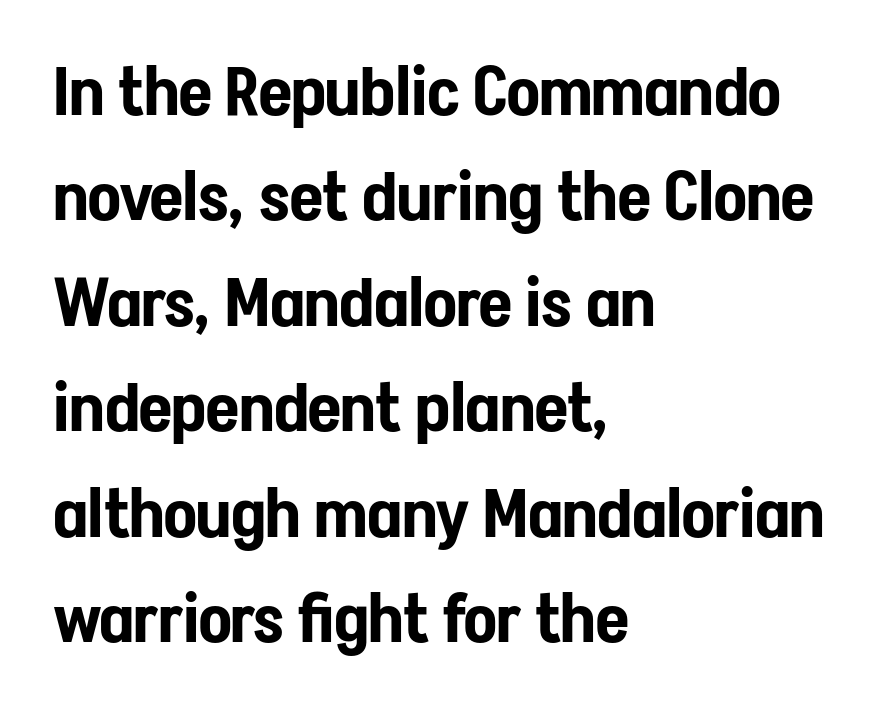
The image shows 68 px condensed sans-serif type, upright; set left-aligned, normal line spacing (1.55x), normal letter spacing, not underlined; low stroke contrast and a medium x-height.
